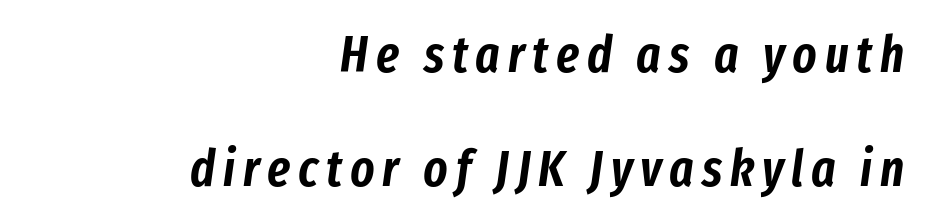
{"italic": "yes", "lean": "right", "slant_degrees": 8, "width": "condensed", "stroke_contrast": "low", "x_height": "medium", "monospaced": "no", "underline": "no", "align": "right", "line_spacing": "loose", "line_spacing_ratio": 2.23, "glyph_px": 51}
